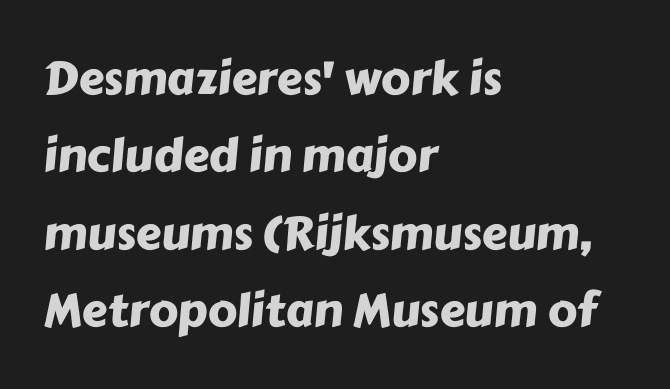
{"serif": "no", "width": "normal", "stroke_contrast": "low", "x_height": "medium", "monospaced": "no", "underline": "no", "align": "left", "line_spacing": "normal", "line_spacing_ratio": 1.68, "letter_spacing": "normal", "letter_spacing_em": 0.0, "glyph_px": 46}
